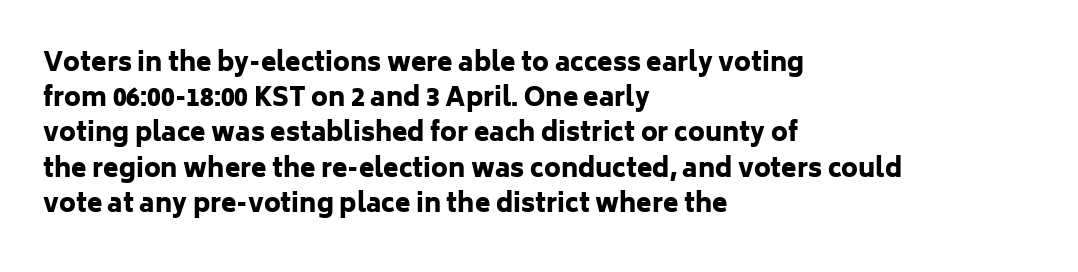
Q: Is the text bold? A: Yes.
Q: Is the text italic (slanted)? A: No, it is upright.
Q: Is the text underlined? A: No.
Q: How is the paragraph aligned? A: Left-aligned.
Q: Is the spacing between letters normal or unusually wide? A: Normal.
Q: Is the spacing between lines tight, normal or loose? A: Normal.
